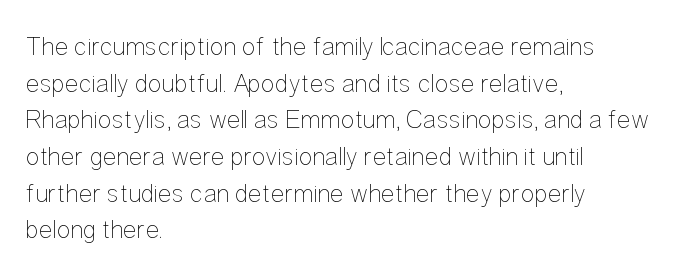
{"italic": "no", "bold": "no", "underline": "no", "align": "left", "line_spacing": "normal", "line_spacing_ratio": 1.41, "letter_spacing": "normal", "letter_spacing_em": 0.0, "glyph_px": 26}
